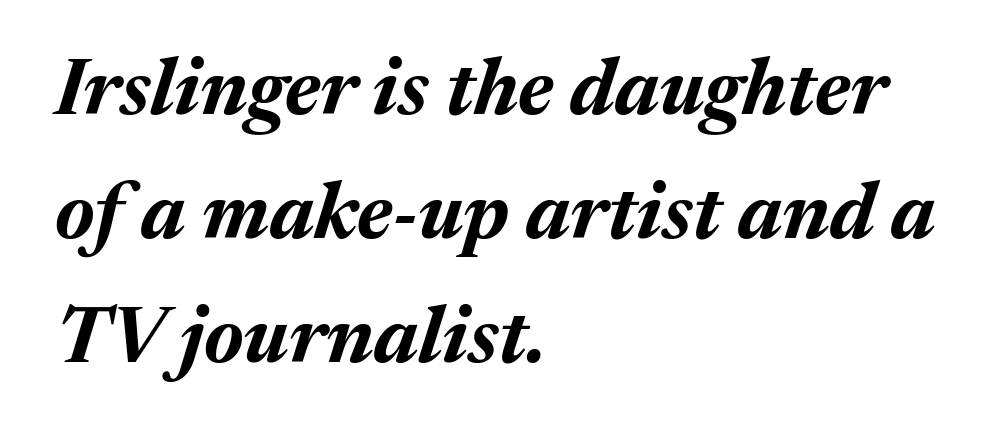
Inter-character spacing is left at the font's built-in metrics. Short and long lines alike share a common starting point at left. These lines are rendered in a variable-pitch font. Rendered with sloped, italic letterforms.
